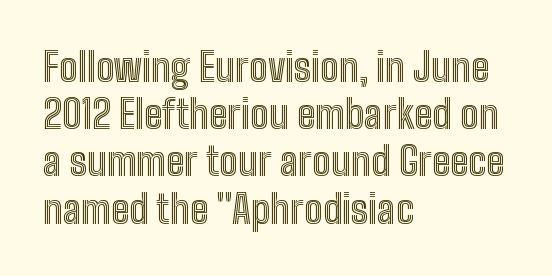
Italic: no, the glyphs are upright roman. No word sits above an underline. This rendering uses left alignment, leaving the right contour irregular. In terms of letterspacing, this is plain default setting. Varying glyph widths throughout — classic text-font behaviour.
